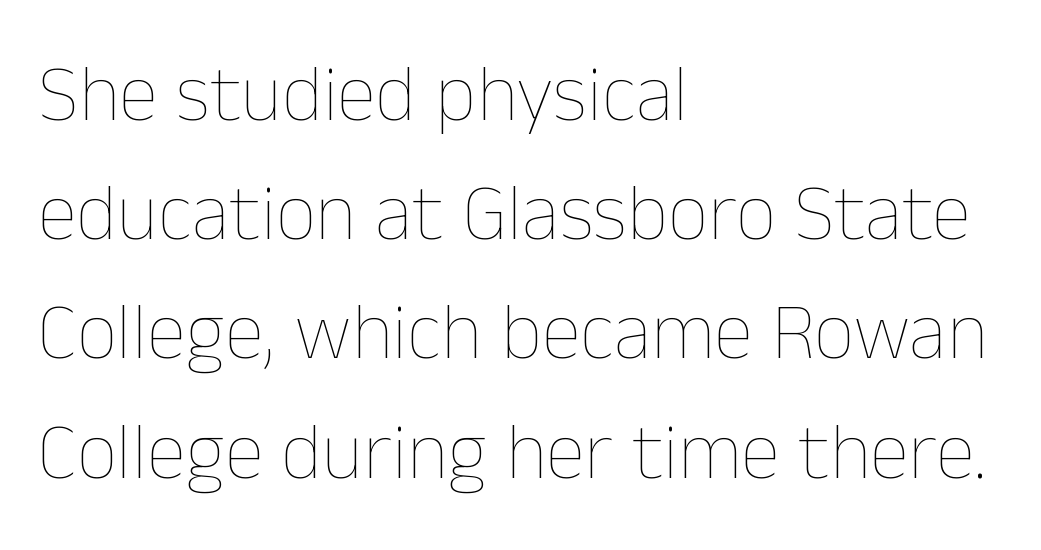
The face used here is proportionally spaced, like ordinary book or web type. The rendering uses a moderate line-height, typical for paragraphs. A typesetter would mark this as roman, not italic. The gap between lines stays unmarked. Stems here are at most as thick as an everyday book face.
